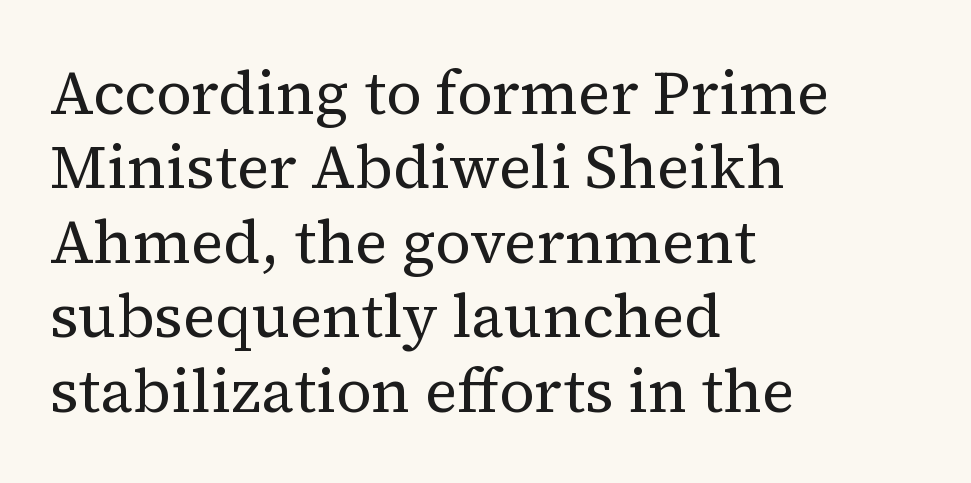
{"serif": "yes", "italic": "no", "bold": "no", "weight": "regular", "width": "normal", "stroke_contrast": "medium", "x_height": "medium", "monospaced": "no", "underline": "no", "align": "left", "line_spacing_ratio": 1.22, "letter_spacing": "normal", "letter_spacing_em": 0.0, "glyph_px": 61}
